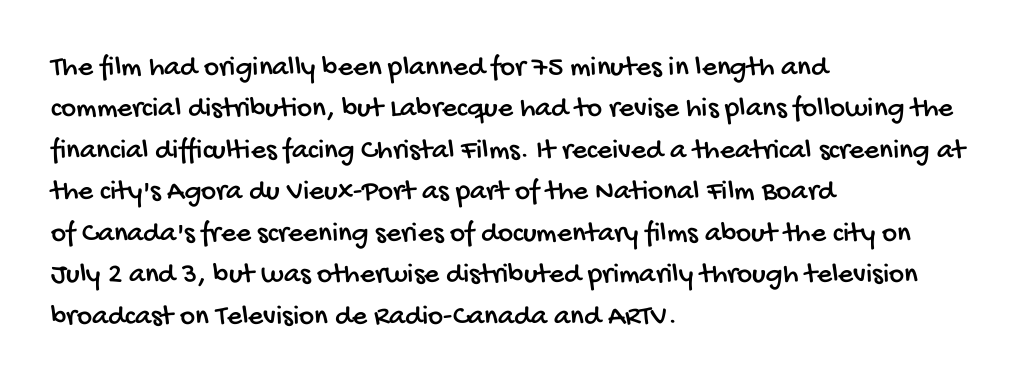
The space directly below the letters is spotless. The leading is moderate, giving the passage an even texture. Proportional: the letters do not fall into vertical columns. A classic flush-left, rag-right setting is used for this passage. The glyphs in this specimen are sans serif. Each word holds together tightly as a unit, with standard inter-letter gaps.
